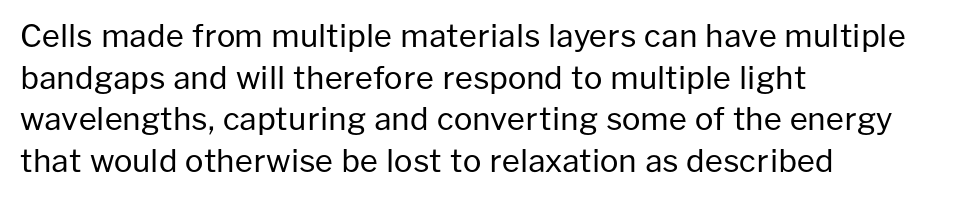
Here the glyphs are tracked normally, forming tight word shapes. Successive baselines arrive at the customary interval. The rendering uses natural spacing where letterforms have individual widths. Reading down the block, your eye returns to a fixed left position each line.
